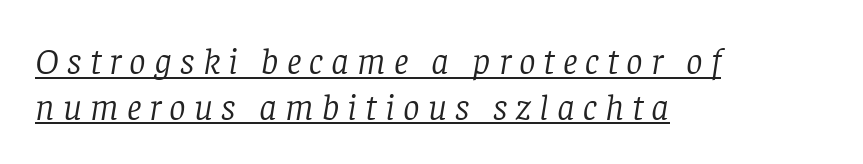
Nothing heavy about these letters — not bold at all. The tracking jumps out immediately: characters are airy and widely separated. A typesetter would call this proportional, since set widths differ per character. Glance below the letters and you will spot a drawn line. If you drew a ruler down the left edge, every line would touch it. When letters slant like this, we call the style italic.
